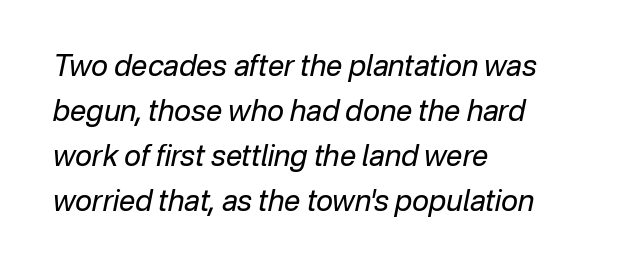
Caption: multi-line text, flush left, ragged right. Italic: yes, the glyphs are oblique. Is this a fixed-width face? No — the glyphs have proportional, varying widths. Does the leading feel generous? No, just average. The zone under the glyphs is completely vacant.
